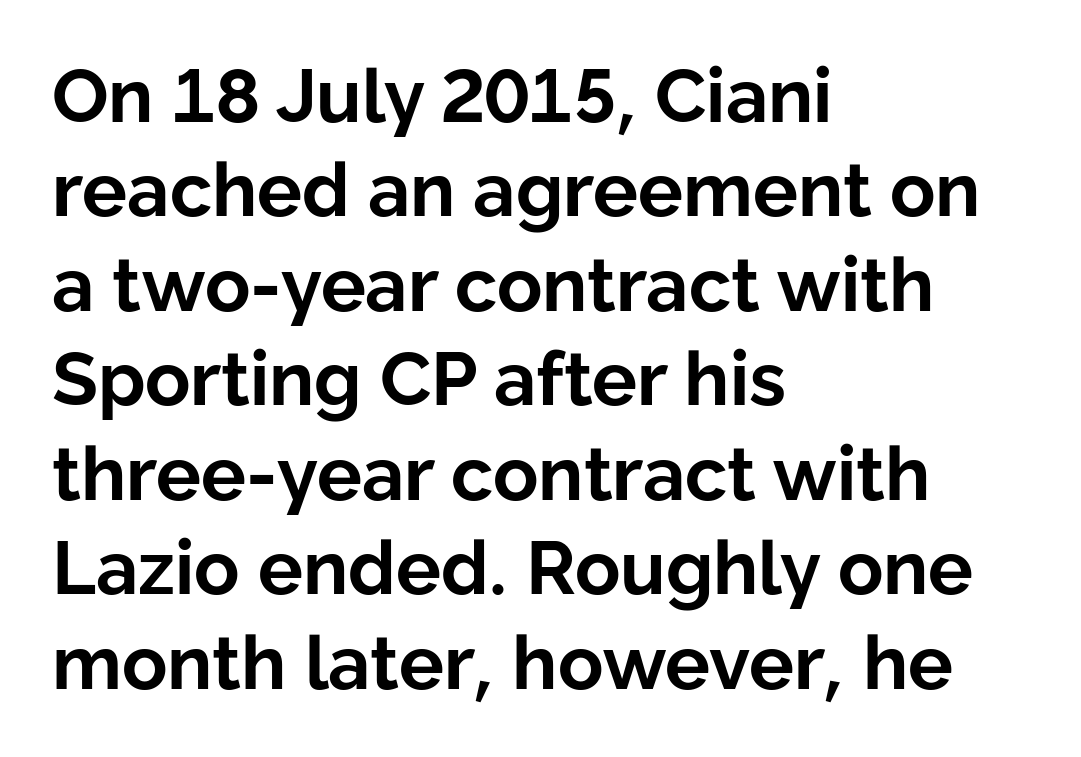
{"serif": "no", "italic": "no", "bold": "yes", "weight": "bold", "width": "normal", "stroke_contrast": "low", "x_height": "medium", "monospaced": "no", "underline": "no", "align": "left", "line_spacing": "normal", "line_spacing_ratio": 1.26, "letter_spacing": "normal", "letter_spacing_em": 0.0, "glyph_px": 75}
